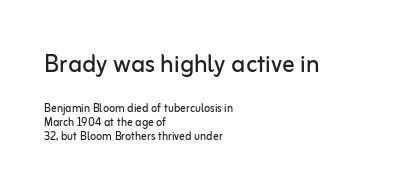
Q: Is the text bold? A: No.
Q: Is the text italic (slanted)? A: No, it is upright.
Q: Is the typeface a serif or a sans-serif typeface? A: Sans-serif.
Q: Is the text underlined? A: No.
Q: How is the paragraph aligned? A: Left-aligned.
Q: Is the spacing between letters normal or unusually wide? A: Normal.
Q: Is the spacing between lines tight, normal or loose? A: Tight.
Q: Which block of text is set in a larger size, the first (top) or the second (bottom)? A: The first (top) one.
Q: Width (condensed, normal, or wide)? A: Normal.
Q: Stroke contrast? A: Low.
Q: x-height? A: Medium.
Q: Monospaced? A: No.
